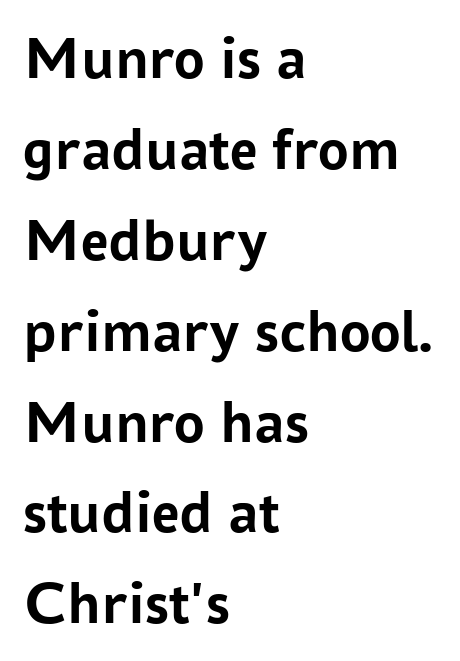
The image shows 61 px semibold sans-serif type, upright; set left-aligned, normal line spacing (1.49x), normal letter spacing, not underlined; low stroke contrast and a medium x-height.
